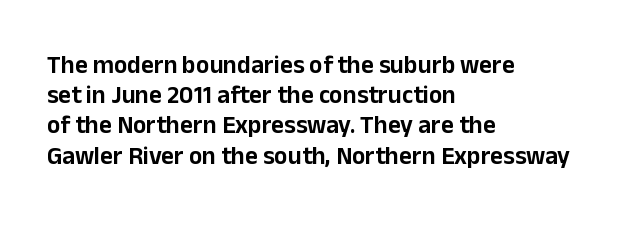
{"italic": "no", "underline": "no", "align": "left", "line_spacing_ratio": 1.21, "letter_spacing": "normal", "letter_spacing_em": 0.0, "glyph_px": 25}
